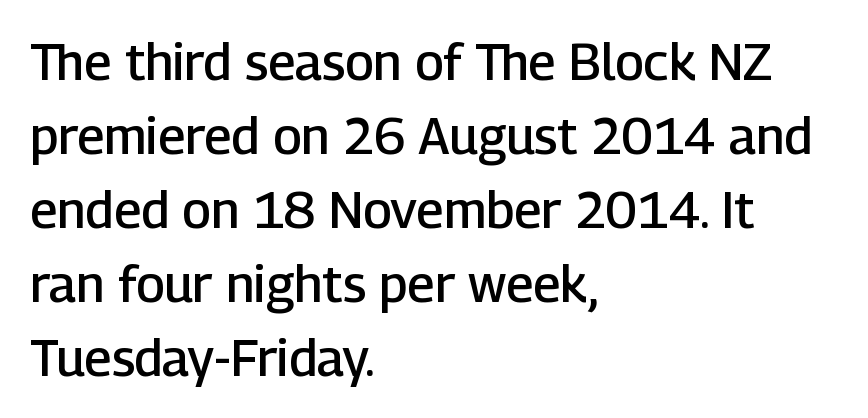
The image shows 51 px semibold sans-serif type, upright; set left-aligned, normal line spacing (1.45x), normal letter spacing, not underlined; low stroke contrast and a medium x-height.
